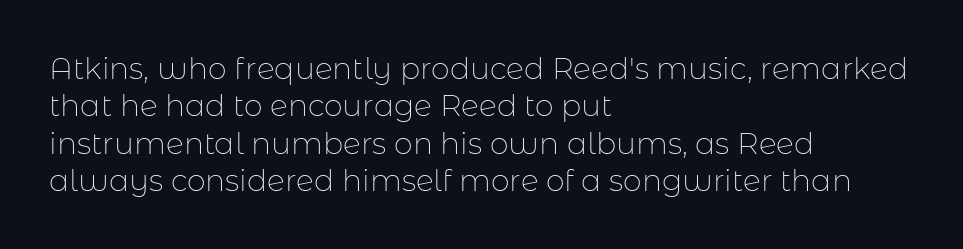
{"serif": "no", "italic": "no", "bold": "no", "weight": "thin", "width": "normal", "stroke_contrast": "low", "x_height": "medium", "monospaced": "no", "underline": "no", "align": "left", "line_spacing": "normal", "line_spacing_ratio": 1.25, "letter_spacing": "normal", "letter_spacing_em": 0.0, "glyph_px": 30}
